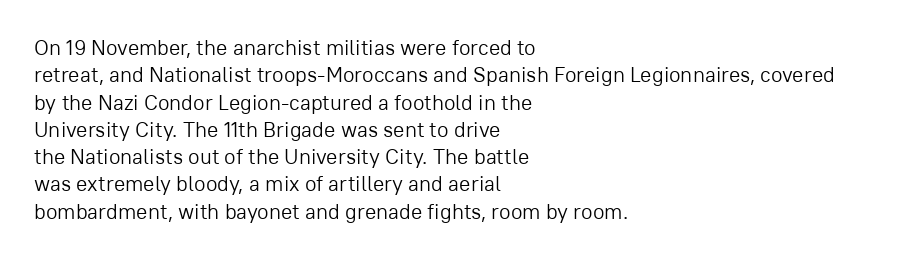
The image shows 21 px text type, upright; set left-aligned, normal line spacing (1.3x), normal letter spacing, not underlined.
